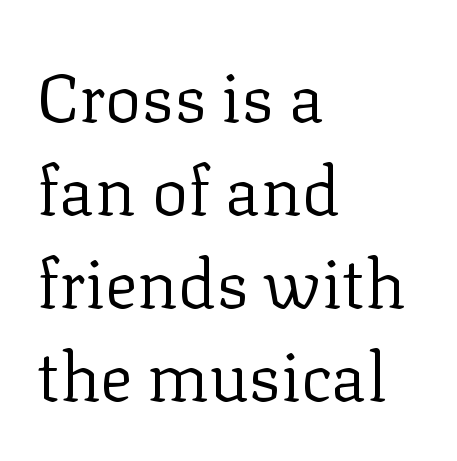
Does the copy run flush right? No — it runs flush left. This sample uses a serif face. This is roman type, the default non-slanted kind. Varying glyph widths throughout — classic text-font behaviour. Underlining? Definitely not there.
